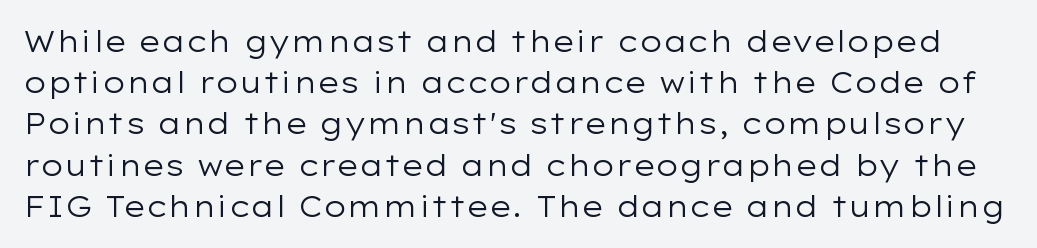
The image shows 29 px regular-weight, wide sans-serif type, upright; set normal line spacing (1.42x), normal letter spacing, not underlined; low stroke contrast and a medium x-height.
